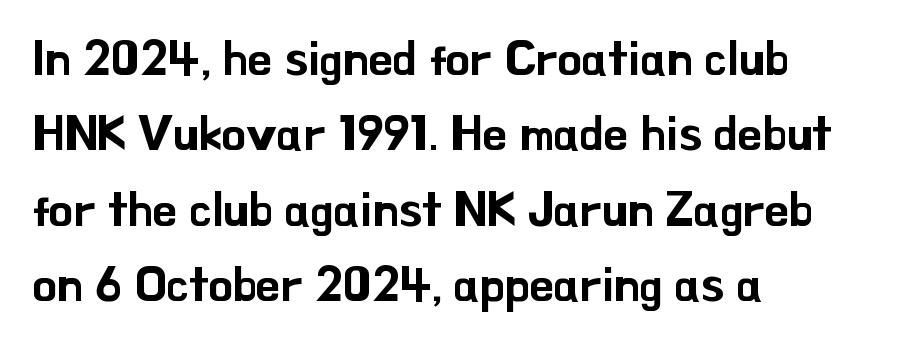
Q: Is the text italic (slanted)? A: No, it is upright.
Q: Is the typeface a serif or a sans-serif typeface? A: Sans-serif.
Q: Is the text underlined? A: No.
Q: How is the paragraph aligned? A: Left-aligned.
Q: Is the spacing between letters normal or unusually wide? A: Normal.
Q: Is the spacing between lines tight, normal or loose? A: Normal.
Q: Width (condensed, normal, or wide)? A: Normal.
Q: Stroke contrast? A: Low.
Q: x-height? A: Small.
Q: Monospaced? A: No.
